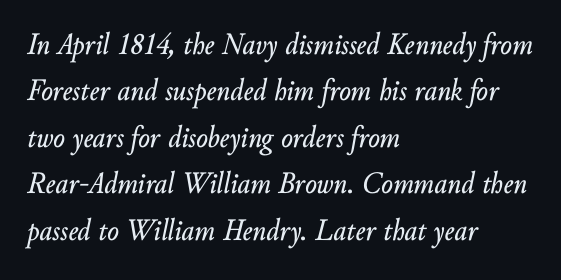
{"italic": "yes", "lean": "right", "slant_degrees": 10, "width": "normal", "stroke_contrast": "low", "x_height": "small", "monospaced": "no", "underline": "no", "align": "left", "line_spacing": "normal", "line_spacing_ratio": 1.5, "letter_spacing": "normal", "letter_spacing_em": 0.0, "glyph_px": 31}
